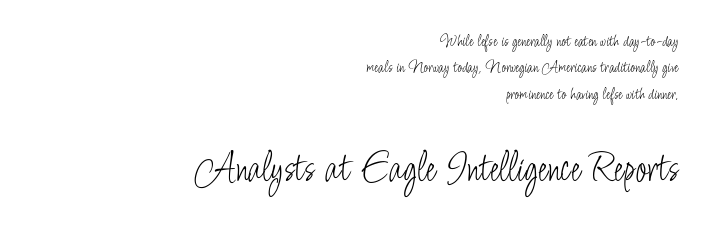
{"serif": "no", "bold": "no", "weight": "light", "width": "condensed", "stroke_contrast": "low", "x_height": "small", "monospaced": "no", "underline": "no", "align": "right", "line_spacing": "normal", "line_spacing_ratio": 1.55, "letter_spacing": "normal", "letter_spacing_em": 0.0, "larger_block": "second", "size_ratio": 2.53, "glyph_px": 43}
